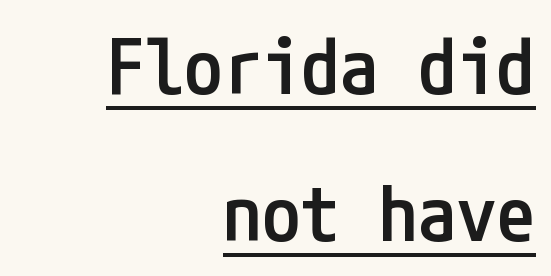
The typesetting leans somewhat heavy: a semibold. Do the letters lean? They stand straight. The rendering keeps characters at their native spacing. Beneath each row of characters lies a ruled line. In CSS terms this would be text-align: right.
